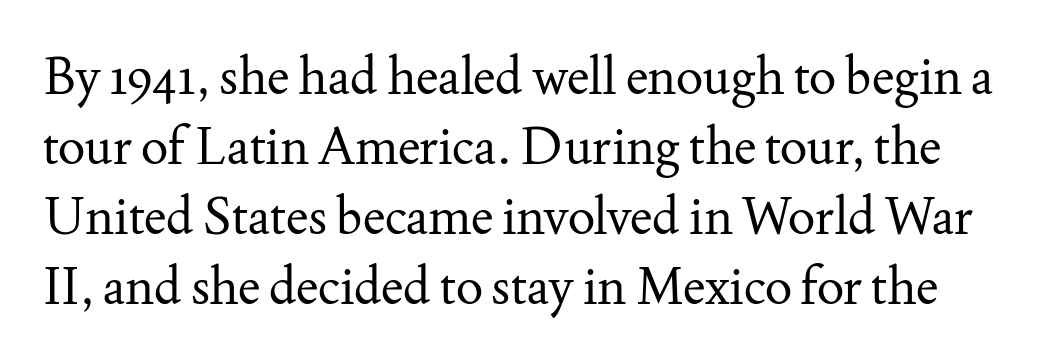
The image shows 51 px regular-weight serif type, upright; set normal line spacing (1.37x), normal letter spacing, not underlined; medium stroke contrast and a small x-height.
